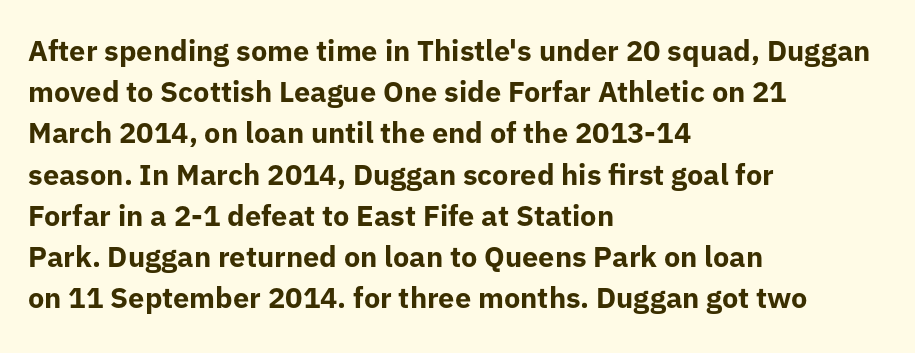
The image shows 29 px bold sans-serif type, upright; set left-aligned, normal line spacing (1.42x), normal letter spacing, not underlined; low stroke contrast and a medium x-height.
